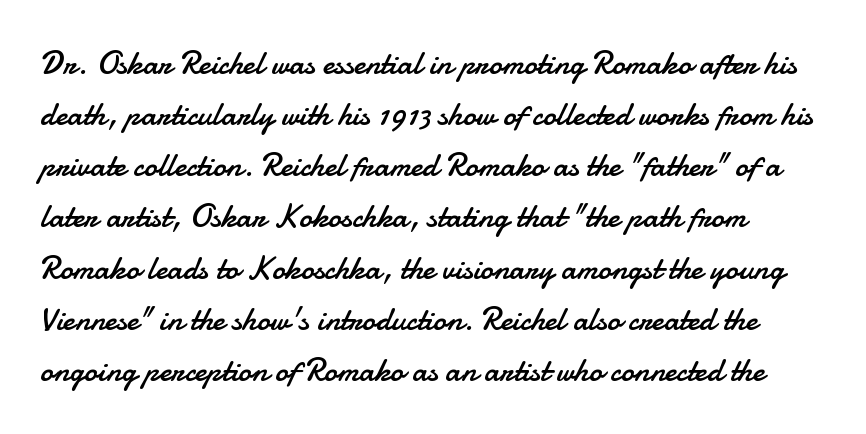
Unlike a traditional serif, this face leaves its strokes unadorned. All the whitespace from short lines collects on the right. This block has exactly the height ordinary leading produces. Tracking value appears to be zero — textbook default spacing. The zone under the glyphs is completely vacant.
